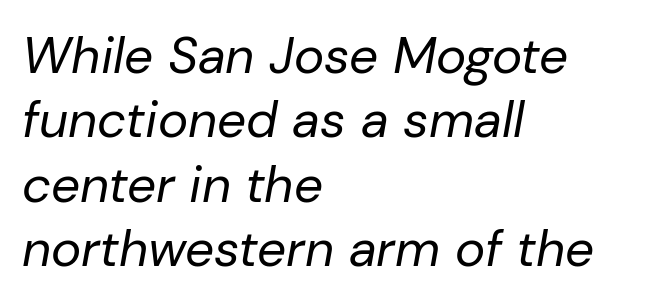
{"italic": "yes", "lean": "right", "slant_degrees": 10, "bold": "no", "weight": "regular", "width": "normal", "stroke_contrast": "low", "x_height": "medium", "monospaced": "no", "underline": "no", "align": "left", "line_spacing": "normal", "line_spacing_ratio": 1.26, "letter_spacing": "normal", "letter_spacing_em": 0.0, "glyph_px": 51}
